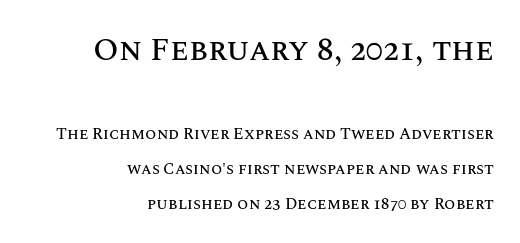
{"italic": "no", "width": "normal", "stroke_contrast": "medium", "x_height": "large", "monospaced": "no", "underline": "no", "align": "right", "line_spacing": "loose", "line_spacing_ratio": 2.19, "letter_spacing": "normal", "letter_spacing_em": 0.0, "larger_block": "first", "size_ratio": 2.0, "glyph_px": 32}
